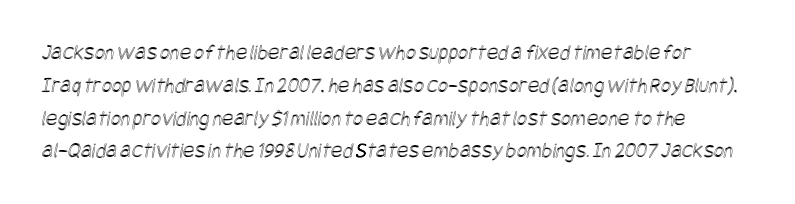
Q: Is the text underlined? A: No.
Q: Is the spacing between letters normal or unusually wide? A: Normal.
Q: Is the spacing between lines tight, normal or loose? A: Normal.
